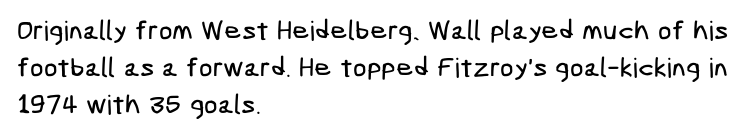
The image shows 27 px text type; set left-aligned, normal line spacing (1.37x), normal letter spacing, not underlined.
